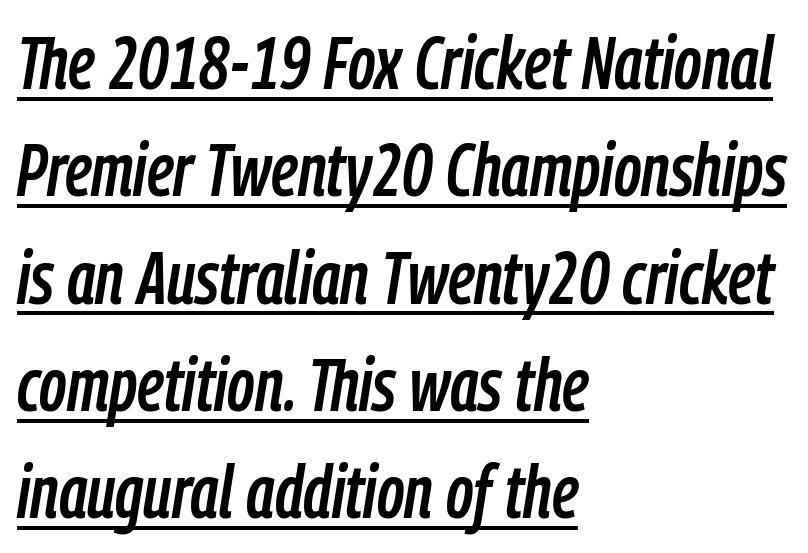
The image shows 74 px condensed type, italic (leaning right); set left-aligned, normal line spacing (1.45x), normal letter spacing, underlined; low stroke contrast and a medium x-height.
